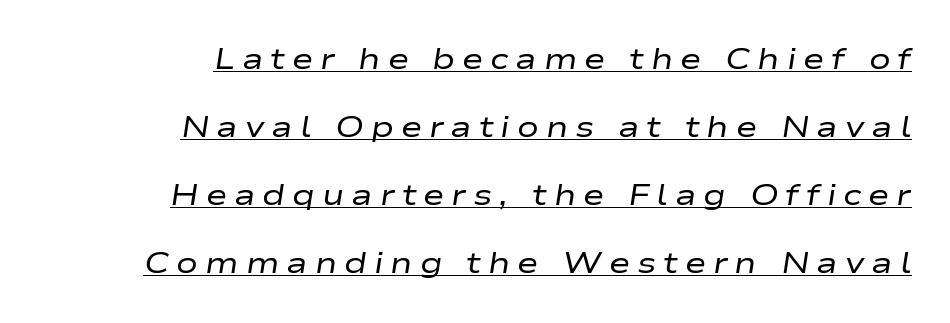
Q: Is the text bold? A: No.
Q: Is the text italic (slanted)? A: Yes, it leans right by about 9 degrees.
Q: Is the text underlined? A: Yes.
Q: How is the paragraph aligned? A: Right-aligned.
Q: Is the spacing between letters normal or unusually wide? A: Unusually wide.
Q: Is the spacing between lines tight, normal or loose? A: Loose.
Q: Width (condensed, normal, or wide)? A: Wide.
Q: Stroke contrast? A: Low.
Q: x-height? A: Medium.
Q: Monospaced? A: No.
